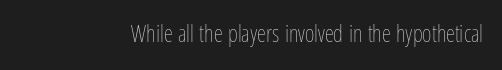
The image shows 23 px text type, upright; set normal letter spacing, not underlined.
